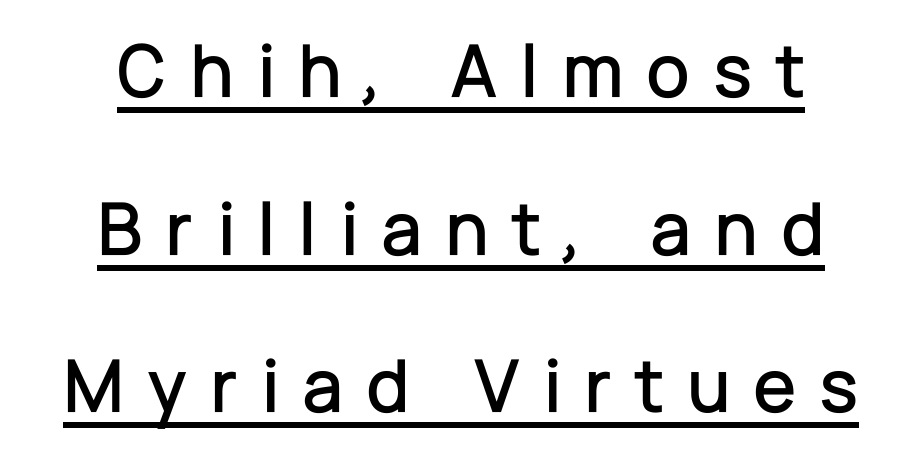
The image shows 78 px sans-serif type, upright; set centered, loose line spacing (2.02x), unusually wide letter spacing (+0.29 em), underlined; low stroke contrast and a medium x-height.
